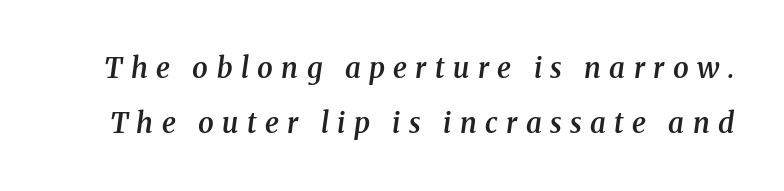
The image shows 28 px semibold serif type, italic (leaning right); set loose line spacing (1.95x), unusually wide letter spacing (+0.3 em), not underlined; medium stroke contrast and a medium x-height.
